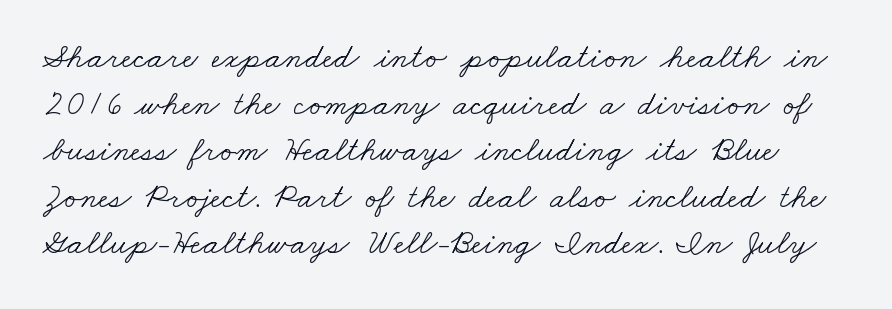
The image shows 35 px light, wide serif type; set normal line spacing (1.33x), normal letter spacing, not underlined; low stroke contrast and a small x-height.
